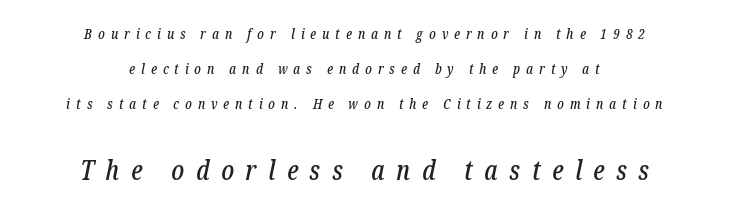
The image shows 27 px text type, italic (leaning right); set centered, loose line spacing (2.5x), unusually wide letter spacing (+0.43 em), not underlined; the second (bottom) block is 1.93x larger.
